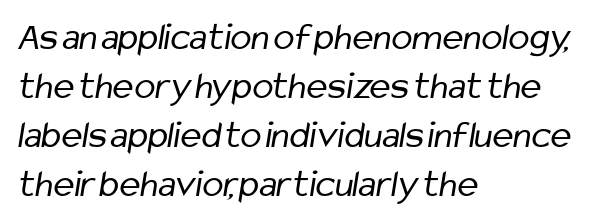
Summary of vertical rhythm: regular, with standard interline spacing. Stem width sits at or under what a default text font uses. Proportional: the letters do not fall into vertical columns. The letters carry no serifs — their stems end cleanly without finishing strokes. Where is the straight margin? On the left.
